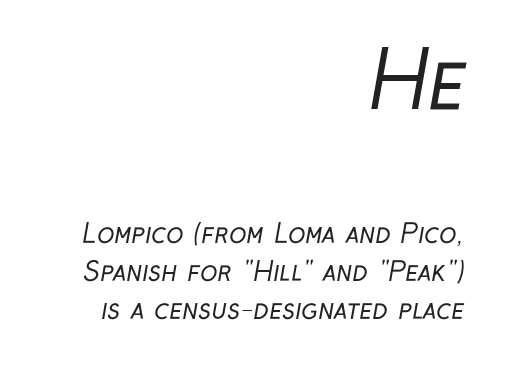
The face used here is proportionally spaced, like ordinary book or web type. One-word summary of the alignment: right. The letterforms sit at book weight or below. The foot of each line stays bare and open. Successive baselines arrive at the customary interval. Reading top to bottom, the characters get smaller at the block break.
